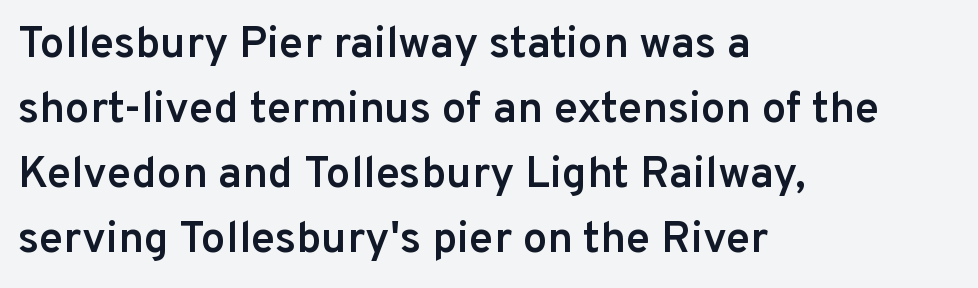
The image shows 44 px semibold sans-serif type, upright; set left-aligned, normal line spacing (1.48x), normal letter spacing, not underlined; low stroke contrast and a medium x-height.
